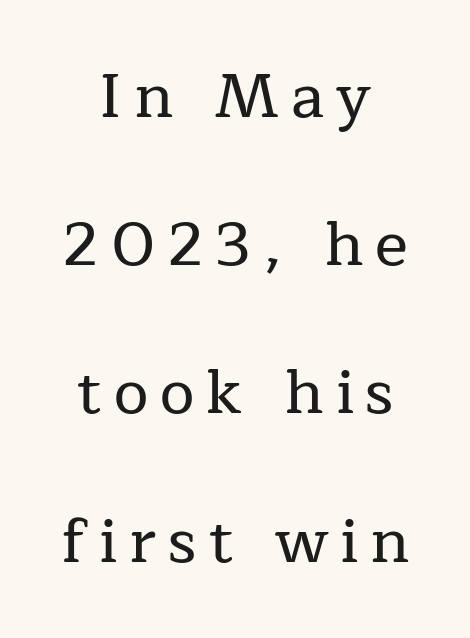
{"serif": "yes", "italic": "no", "width": "normal", "stroke_contrast": "low", "x_height": "medium", "monospaced": "no", "underline": "no", "align": "center", "line_spacing": "loose", "line_spacing_ratio": 2.39, "glyph_px": 62}
